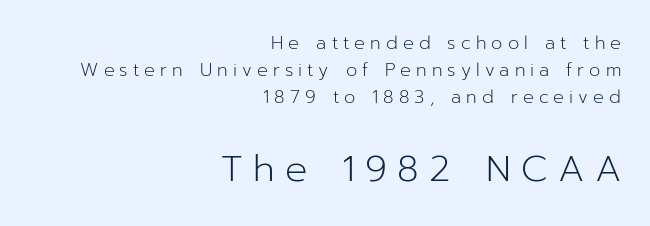
{"serif": "no", "italic": "no", "bold": "no", "weight": "light", "width": "normal", "stroke_contrast": "low", "x_height": "medium", "monospaced": "no", "underline": "no", "align": "right", "line_spacing": "normal", "line_spacing_ratio": 1.5, "letter_spacing": "wide", "letter_spacing_em": 0.28, "larger_block": "second", "size_ratio": 2.06, "glyph_px": 37}
